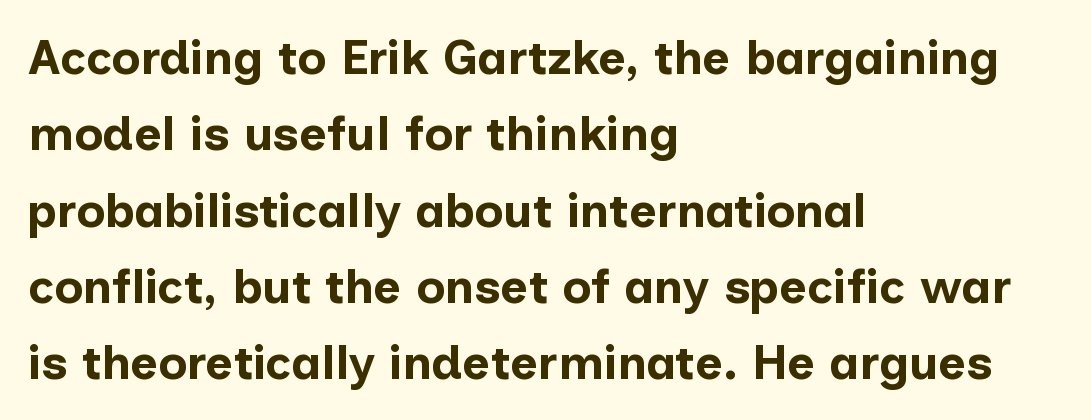
The image shows 48 px bold sans-serif type, upright; set left-aligned, normal line spacing (1.59x), normal letter spacing, not underlined; low stroke contrast and a medium x-height.
